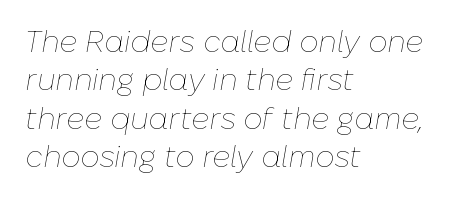
Q: Is the text bold? A: No.
Q: Is the text italic (slanted)? A: Yes, it leans right by about 10 degrees.
Q: Is the text underlined? A: No.
Q: How is the paragraph aligned? A: Left-aligned.
Q: Is the spacing between letters normal or unusually wide? A: Normal.
Q: Is the spacing between lines tight, normal or loose? A: Normal.
Q: Width (condensed, normal, or wide)? A: Normal.
Q: Stroke contrast? A: Low.
Q: x-height? A: Medium.
Q: Monospaced? A: No.
